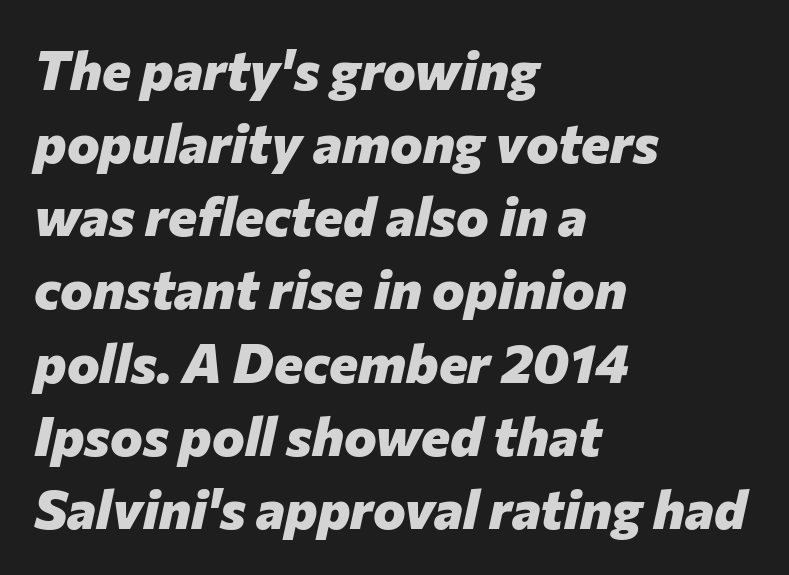
The image shows 55 px heavy type, italic (leaning right); set left-aligned, normal line spacing (1.33x), normal letter spacing, not underlined; low stroke contrast and a medium x-height.
